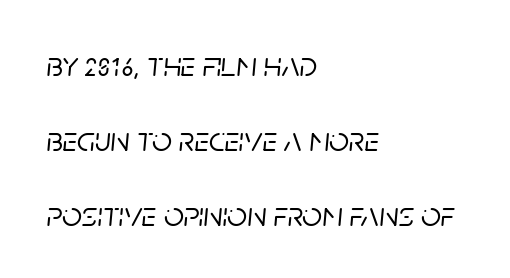
{"italic": "yes", "lean": "right", "slant_degrees": 5, "width": "normal", "stroke_contrast": "low", "x_height": "large", "monospaced": "no", "underline": "no", "align": "left", "line_spacing": "loose", "line_spacing_ratio": 2.14, "letter_spacing": "normal", "letter_spacing_em": 0.0, "glyph_px": 35}
